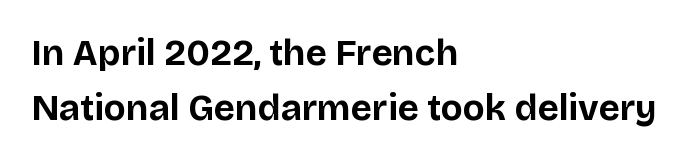
Quick note: not italic, upright. No feet cap the strokes, marking this as sans-serif type. Underlining? Definitely not there. Notice how descenders clear the ascenders below comfortably — that's standard leading. Reading down the block, your eye returns to a fixed left position each line.
